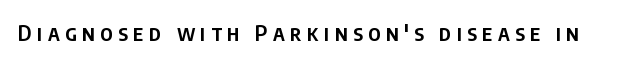
The image shows 22 px text type, upright; set unusually wide letter spacing (+0.24 em), not underlined.
